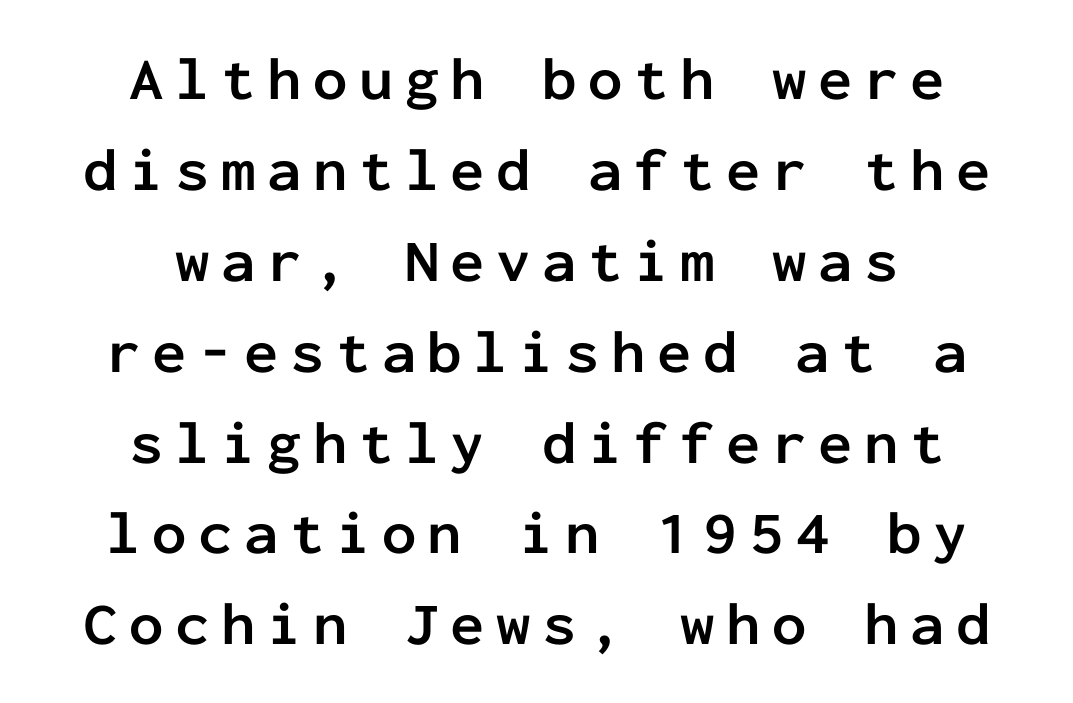
Here the designer chose a console-style face with uniform glyph widths. The space beneath each line is pristine and unruled. These lines are centered, leaving both edges ragged. Reading down the column, the eye jumps a familiar distance to each next line. Bold? Absolutely — the strokes are thick and heavy. The face used here is a sans, in the tradition of grotesques and geometrics.
